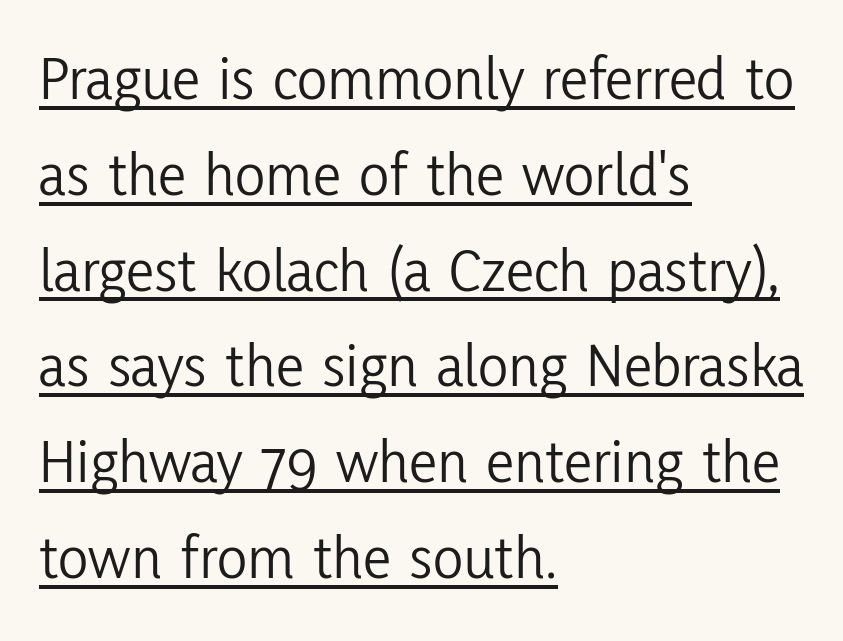
{"serif": "no", "italic": "no", "bold": "no", "weight": "light", "width": "condensed", "stroke_contrast": "low", "x_height": "medium", "monospaced": "no", "underline": "yes", "align": "left", "line_spacing": "normal", "line_spacing_ratio": 1.52, "letter_spacing": "normal", "letter_spacing_em": 0.0, "glyph_px": 63}
